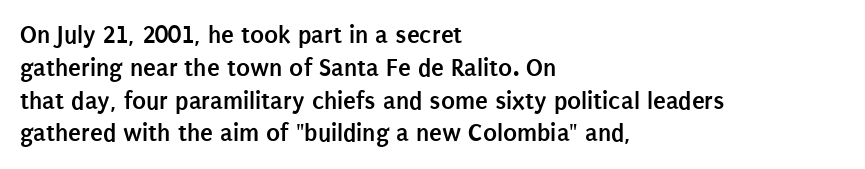
{"italic": "no", "bold": "yes", "underline": "no", "align": "left", "line_spacing": "normal", "line_spacing_ratio": 1.26, "letter_spacing": "normal", "letter_spacing_em": 0.0, "glyph_px": 26}
